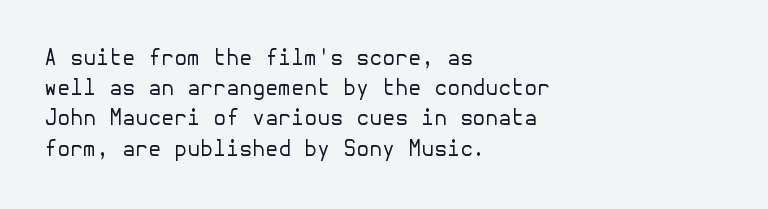
{"italic": "no", "bold": "no", "underline": "no", "align": "left", "line_spacing": "normal", "line_spacing_ratio": 1.44, "letter_spacing": "normal", "letter_spacing_em": 0.0, "glyph_px": 21}
